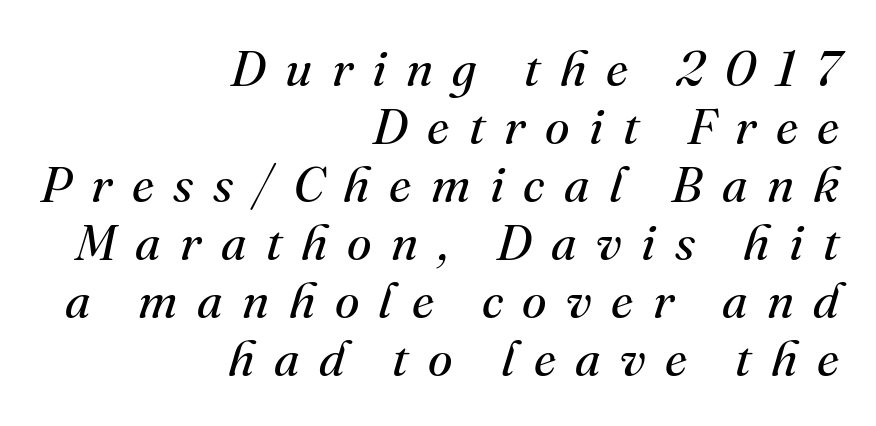
Letterform terminals end in serifs throughout the passage. Characters are canted at an angle relative to the baseline's perpendicular. Stems and bowls with no extra thickness — not bold. Notice how the passage keeps a crisp vertical edge on the right only. Descenders hang freely into open space. Display-style spreading of the glyphs; the letterfit is very open.
